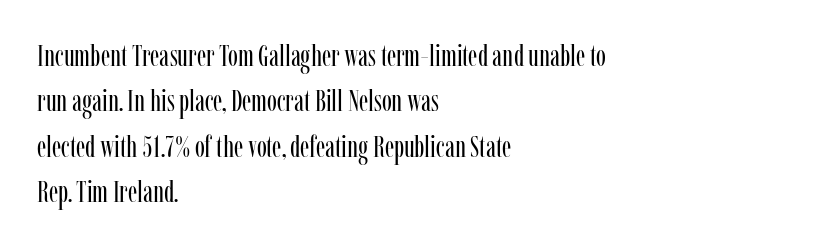
Honestly, the letter spacing is just normal — you wouldn't notice it. These lines stack with their left ends in a neat column. It's the straight-up-and-down kind of type. Note: serifs present on the glyphs.
